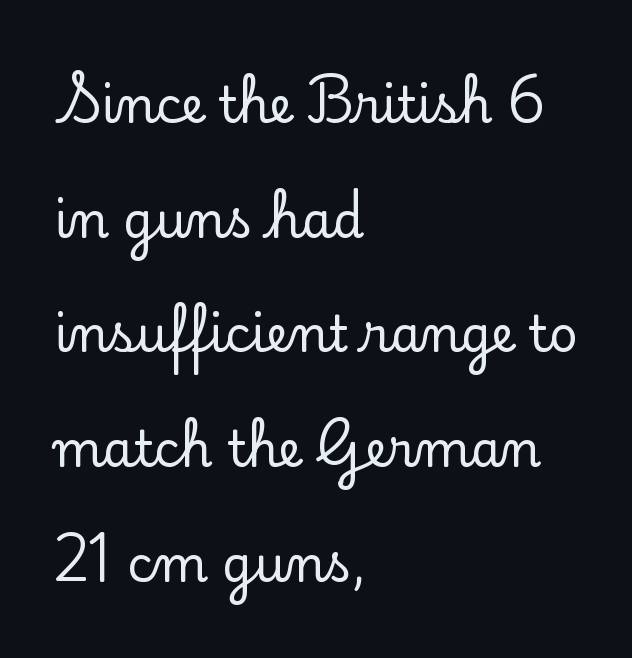
The image shows 49 px serif type, upright; set left-aligned, loose line spacing (2.34x), normal letter spacing, not underlined; low stroke contrast and a small x-height.
